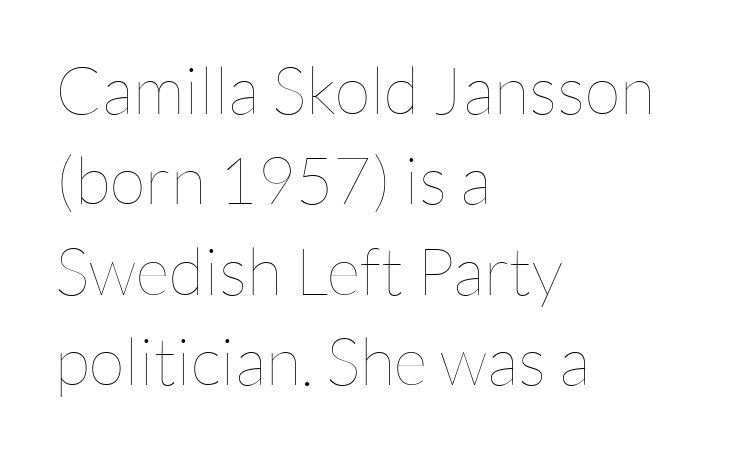
The image shows 66 px thin type, upright; set left-aligned, normal line spacing (1.37x), normal letter spacing, not underlined; low stroke contrast and a medium x-height.
